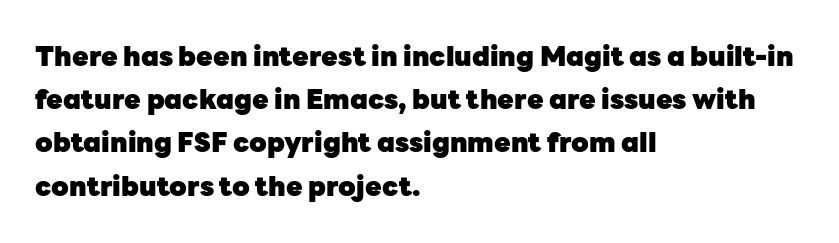
Q: Is the text bold? A: Yes.
Q: Is the text italic (slanted)? A: No, it is upright.
Q: Is the text underlined? A: No.
Q: How is the paragraph aligned? A: Left-aligned.
Q: Is the spacing between letters normal or unusually wide? A: Normal.
Q: Is the spacing between lines tight, normal or loose? A: Normal.
